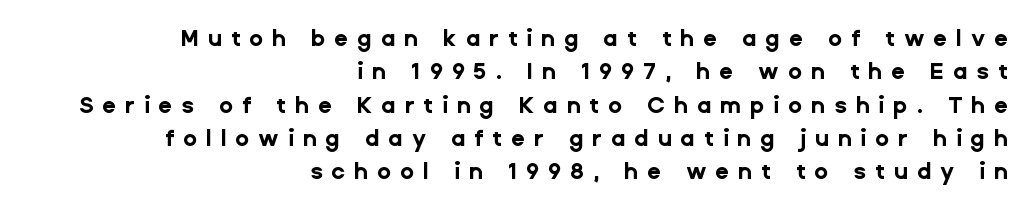
Just letters on the line, the space beneath them empty. The rows are spaced the way most documents space them. Emphasis by weight is at full strength: bold. Words appear elongated and porous because spacing is wide. Notice how the passage keeps a crisp vertical edge on the right only. The font's upright variant was chosen for this text.
